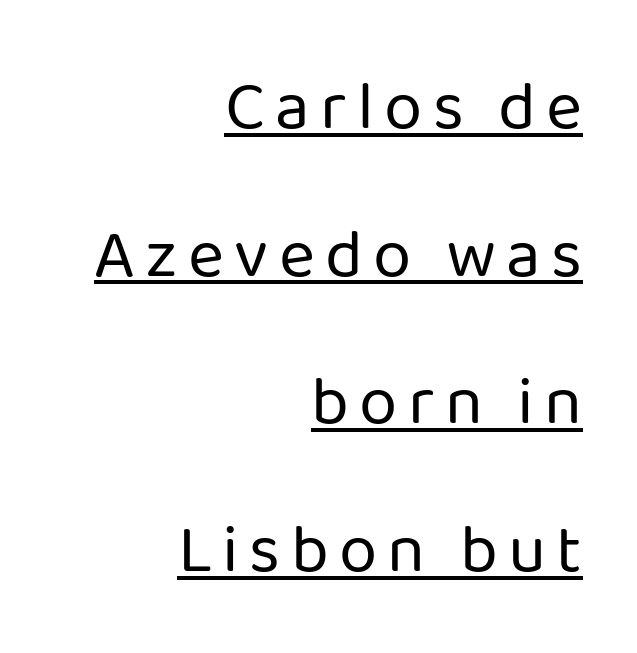
The image shows 69 px regular-weight sans-serif type, upright; set right-aligned, loose line spacing (2.14x), underlined; low stroke contrast and a medium x-height.
